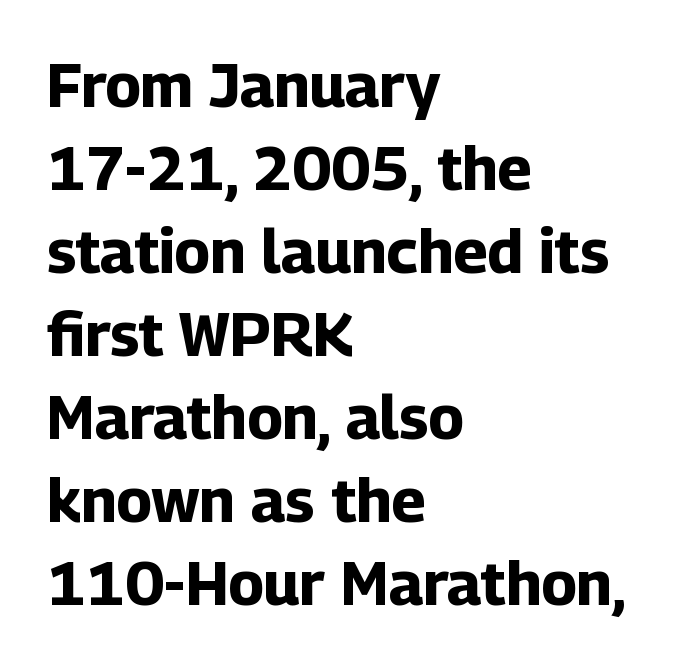
{"serif": "no", "italic": "no", "bold": "yes", "weight": "bold", "width": "normal", "stroke_contrast": "low", "x_height": "medium", "monospaced": "no", "underline": "no", "align": "left", "line_spacing": "normal", "line_spacing_ratio": 1.36, "letter_spacing": "normal", "letter_spacing_em": 0.0, "glyph_px": 61}
